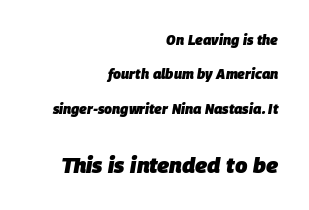
The image shows 22 px bold type, italic (leaning right); set right-aligned, loose line spacing (2.45x), normal letter spacing, not underlined; the second (bottom) block is 1.57x larger.
